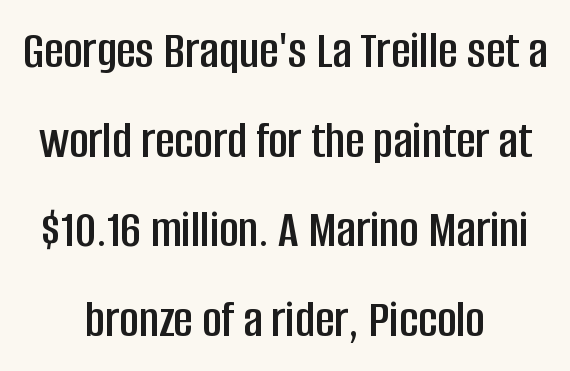
Q: Is the text italic (slanted)? A: No, it is upright.
Q: Is the typeface a serif or a sans-serif typeface? A: Sans-serif.
Q: Is the text underlined? A: No.
Q: How is the paragraph aligned? A: Centered.
Q: Is the spacing between letters normal or unusually wide? A: Normal.
Q: Is the spacing between lines tight, normal or loose? A: Normal.
Q: Width (condensed, normal, or wide)? A: Condensed.
Q: Stroke contrast? A: Low.
Q: x-height? A: Large.
Q: Monospaced? A: No.
